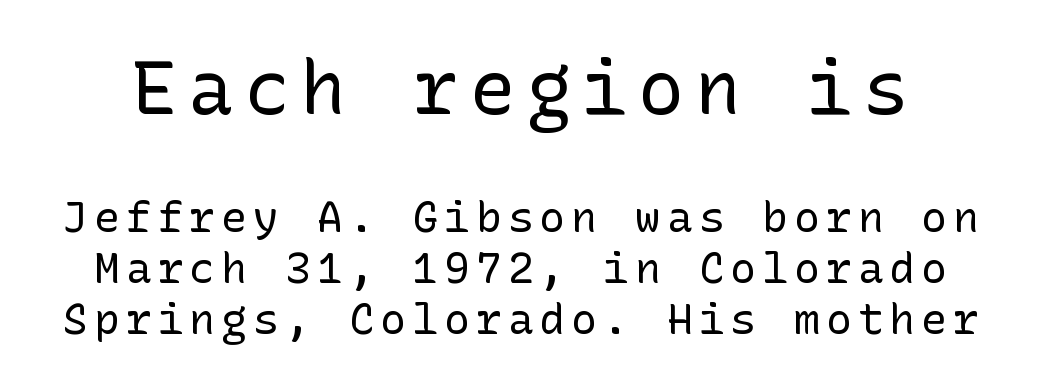
{"serif": "no", "italic": "no", "bold": "no", "weight": "regular", "width": "normal", "stroke_contrast": "low", "x_height": "medium", "underline": "no", "line_spacing_ratio": 1.18, "larger_block": "first", "size_ratio": 1.77, "glyph_px": 76}
